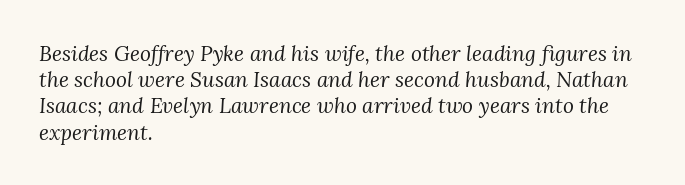
Q: Is the text bold? A: No.
Q: Is the text italic (slanted)? A: Yes, it leans right by about 3 degrees.
Q: Is the text underlined? A: No.
Q: How is the paragraph aligned? A: Left-aligned.
Q: Is the spacing between letters normal or unusually wide? A: Normal.
Q: Is the spacing between lines tight, normal or loose? A: Normal.
